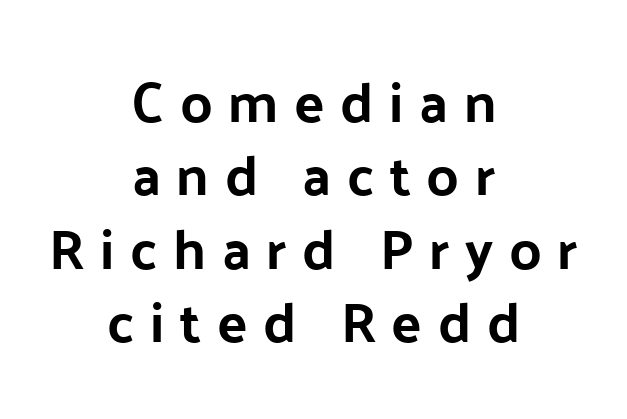
{"serif": "no", "italic": "no", "width": "normal", "stroke_contrast": "low", "x_height": "medium", "monospaced": "no", "underline": "no", "align": "center", "line_spacing": "normal", "line_spacing_ratio": 1.31, "letter_spacing": "wide", "letter_spacing_em": 0.28, "glyph_px": 56}
